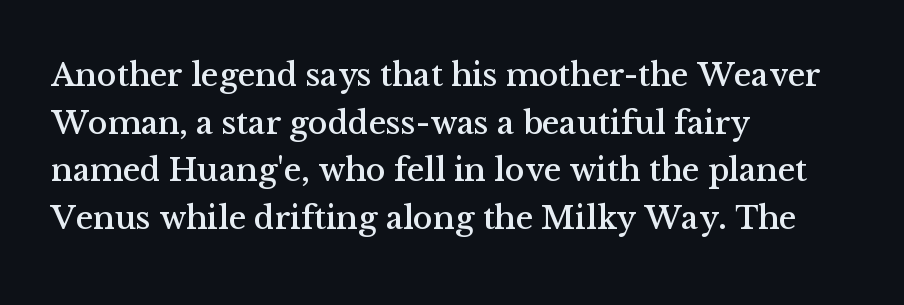
The image shows 33 px serif type, upright; set left-aligned, normal line spacing (1.44x), normal letter spacing, not underlined; medium stroke contrast and a medium x-height.
